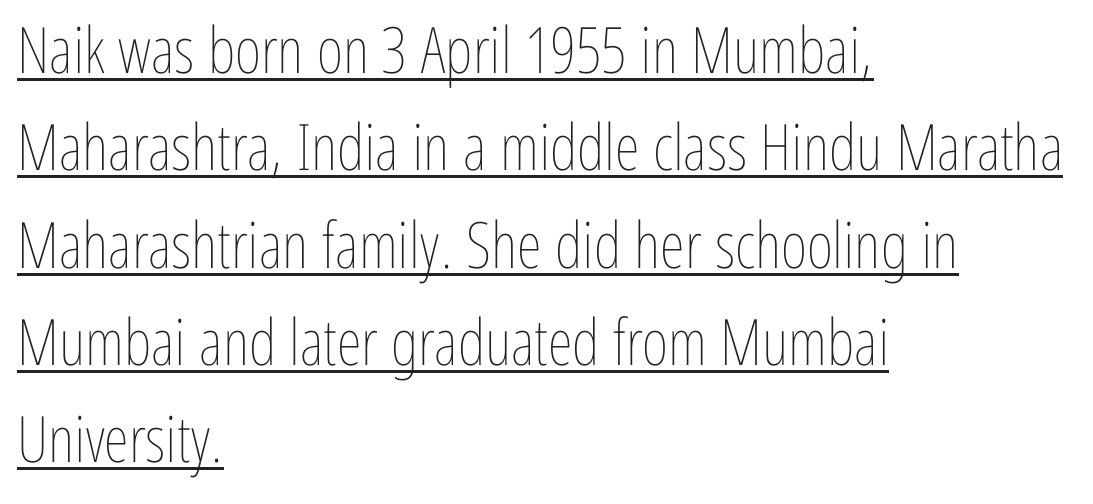
Weight: in the light-to-regular range. These lines keep a tight, regular rhythm from letter to letter. Every character sits straight up, as roman type does. Summary of vertical rhythm: regular, with standard interline spacing.
